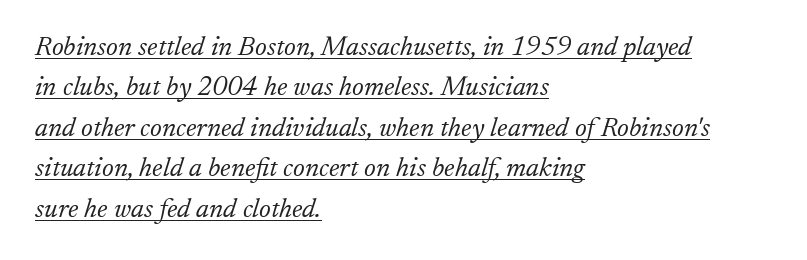
Every character sits at an angle, as italics do. Inter-character spacing is left at the font's built-in metrics. Like a heading marked for emphasis, these lines bear an underscore. Horizontal alignment here is leftward, the default for most running prose. The vertical gap from one line to the next is medium.
